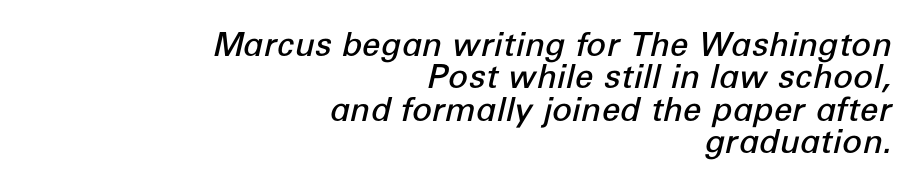
{"italic": "yes", "lean": "right", "slant_degrees": 12, "bold": "semi", "weight": "semibold", "width": "normal", "stroke_contrast": "low", "x_height": "medium", "monospaced": "no", "underline": "no", "align": "right", "line_spacing": "tight", "line_spacing_ratio": 0.98, "letter_spacing": "normal", "letter_spacing_em": 0.0, "glyph_px": 33}
